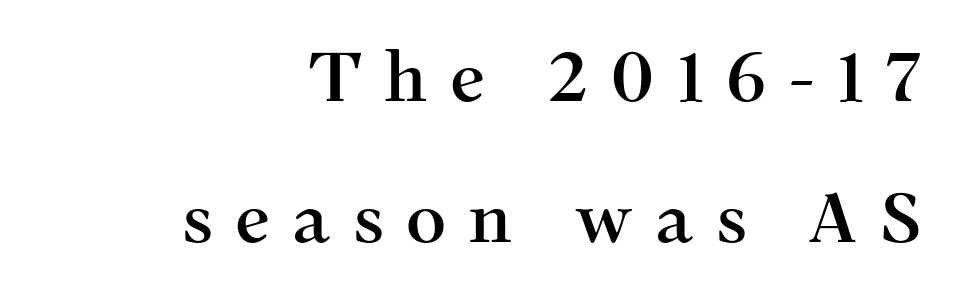
Italic: no, the glyphs are upright roman. Is there much room between lines? Yes — plenty of vertical air separates them. The letters carry serifs — small finishing strokes at the ends of their stems. The gaps between neighbouring characters are conspicuously large. These lines are rendered in a variable-pitch font.
